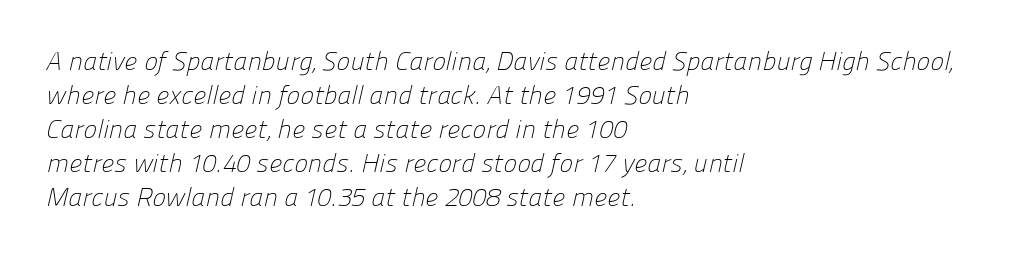
The image shows 26 px text type; set left-aligned, normal line spacing (1.31x), normal letter spacing, not underlined.
